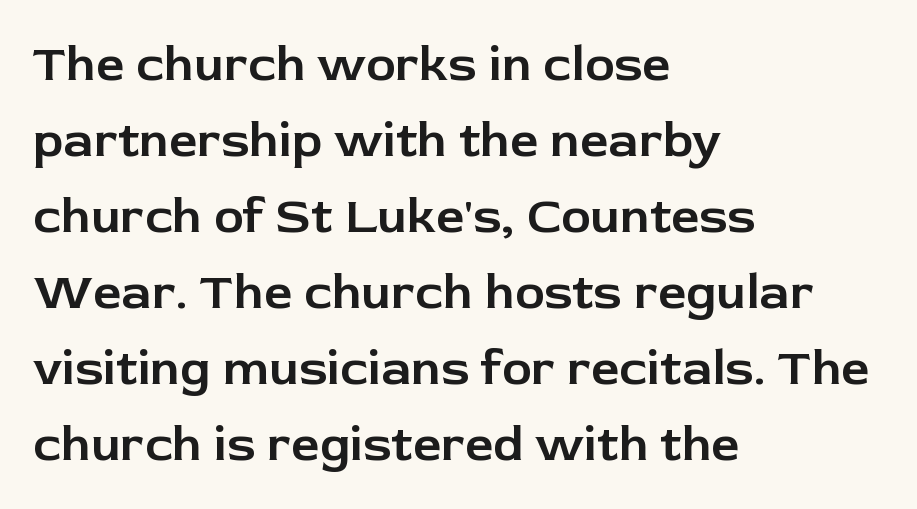
Q: Is the text italic (slanted)? A: No, it is upright.
Q: Is the typeface a serif or a sans-serif typeface? A: Sans-serif.
Q: Is the text underlined? A: No.
Q: How is the paragraph aligned? A: Left-aligned.
Q: Is the spacing between letters normal or unusually wide? A: Normal.
Q: Is the spacing between lines tight, normal or loose? A: Normal.
Q: Width (condensed, normal, or wide)? A: Normal.
Q: Stroke contrast? A: Low.
Q: x-height? A: Medium.
Q: Monospaced? A: No.
